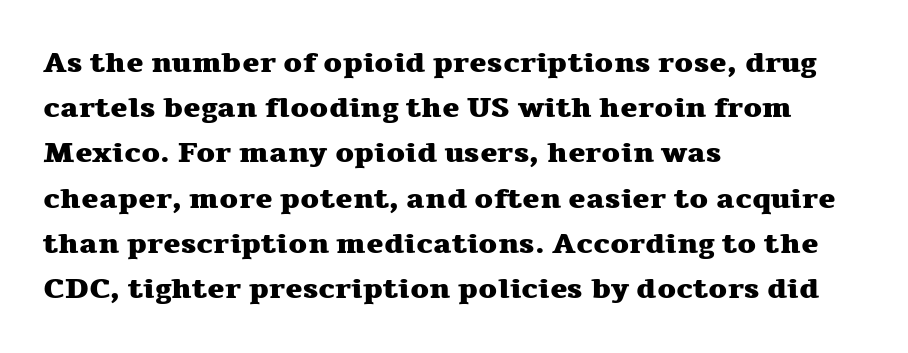
Q: Is the text bold? A: Yes.
Q: Is the text italic (slanted)? A: No, it is upright.
Q: Is the typeface a serif or a sans-serif typeface? A: Serif.
Q: Is the text underlined? A: No.
Q: How is the paragraph aligned? A: Left-aligned.
Q: Is the spacing between letters normal or unusually wide? A: Normal.
Q: Is the spacing between lines tight, normal or loose? A: Normal.
Q: Width (condensed, normal, or wide)? A: Wide.
Q: Stroke contrast? A: Medium.
Q: x-height? A: Medium.
Q: Monospaced? A: No.
